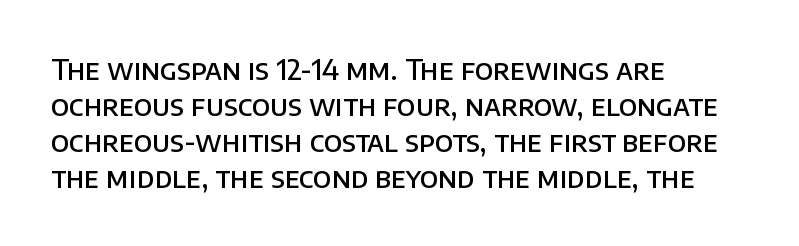
This is the in-between weight designers call semibold or demi. The face used here is rendered with its standard letterfit. Designer's note — italics off, roman on. Underlining? Definitely not there. Nope, no serifs anywhere on these letters.
